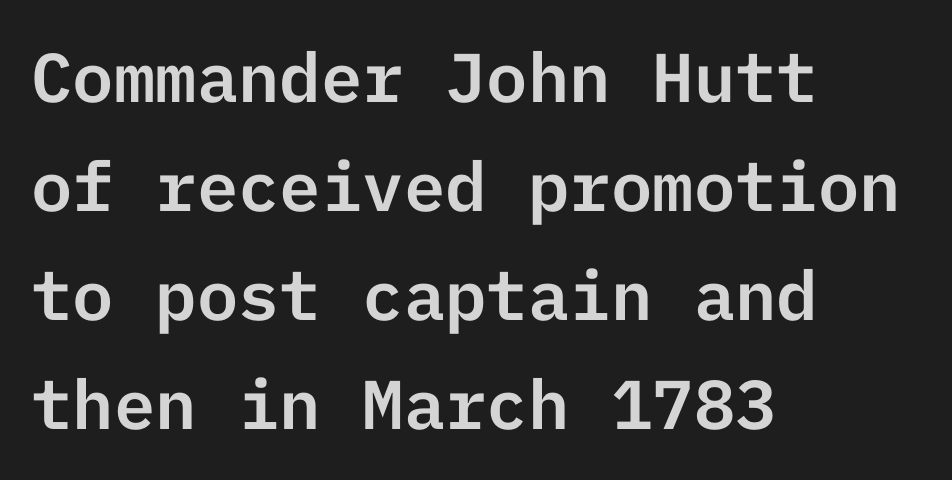
{"serif": "no", "italic": "no", "width": "normal", "stroke_contrast": "low", "x_height": "medium", "underline": "no", "align": "left", "line_spacing": "normal", "line_spacing_ratio": 1.58, "letter_spacing": "normal", "letter_spacing_em": 0.0, "glyph_px": 69}
